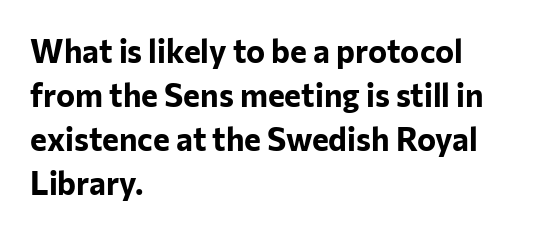
Q: Is the text bold? A: Yes.
Q: Is the text italic (slanted)? A: No, it is upright.
Q: Is the typeface a serif or a sans-serif typeface? A: Sans-serif.
Q: Is the text underlined? A: No.
Q: How is the paragraph aligned? A: Left-aligned.
Q: Is the spacing between letters normal or unusually wide? A: Normal.
Q: Is the spacing between lines tight, normal or loose? A: Normal.
Q: Width (condensed, normal, or wide)? A: Normal.
Q: Stroke contrast? A: Low.
Q: x-height? A: Medium.
Q: Monospaced? A: No.
